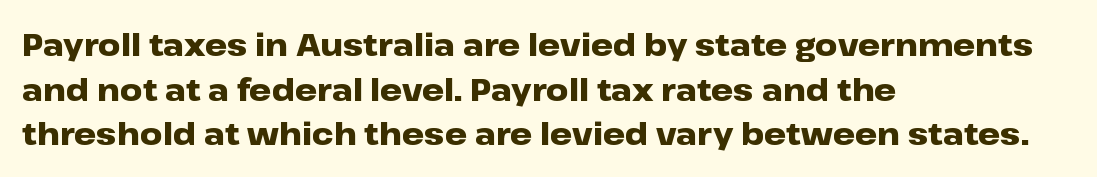
Q: Is the text bold? A: Yes.
Q: Is the text italic (slanted)? A: No, it is upright.
Q: Is the typeface a serif or a sans-serif typeface? A: Sans-serif.
Q: Is the text underlined? A: No.
Q: How is the paragraph aligned? A: Left-aligned.
Q: Is the spacing between letters normal or unusually wide? A: Normal.
Q: Is the spacing between lines tight, normal or loose? A: Normal.
Q: Width (condensed, normal, or wide)? A: Wide.
Q: Stroke contrast? A: Low.
Q: x-height? A: Medium.
Q: Monospaced? A: No.
